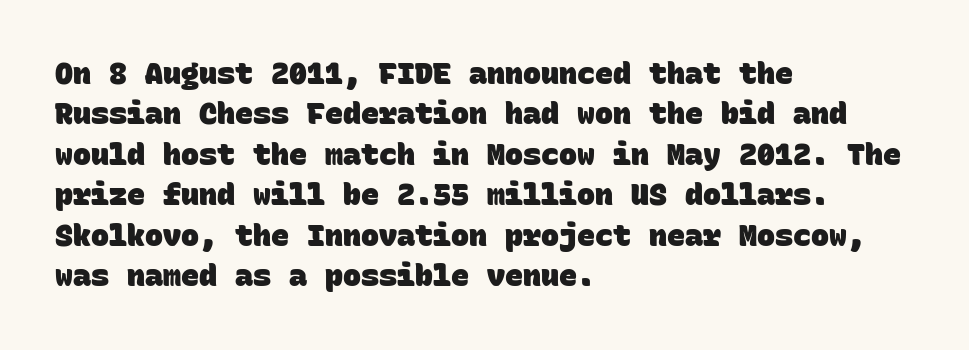
Interline gaps are of average width in this sample. Caption: standard tracking, unaltered. Bold? Absolutely — the strokes are thick and heavy. The foot of each line stays bare and open.
